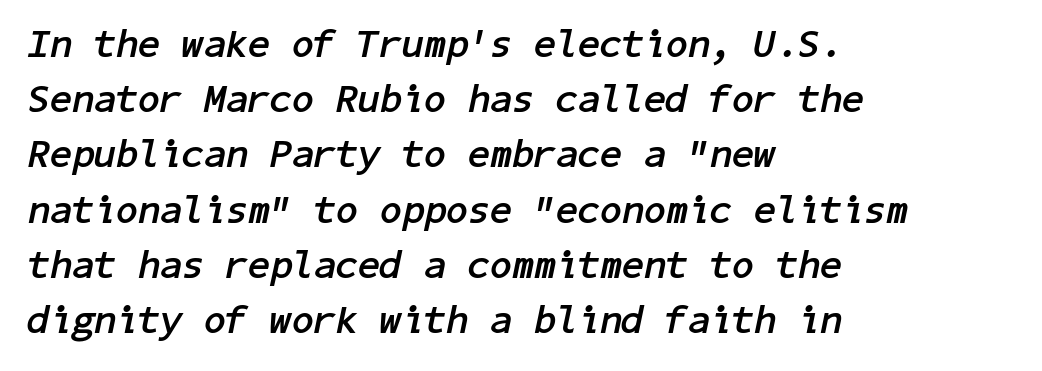
{"italic": "yes", "lean": "right", "slant_degrees": 11, "bold": "yes", "weight": "semibold", "width": "normal", "stroke_contrast": "low", "x_height": "medium", "underline": "no", "align": "left", "line_spacing": "normal", "line_spacing_ratio": 1.38, "letter_spacing": "normal", "letter_spacing_em": 0.0, "glyph_px": 40}
